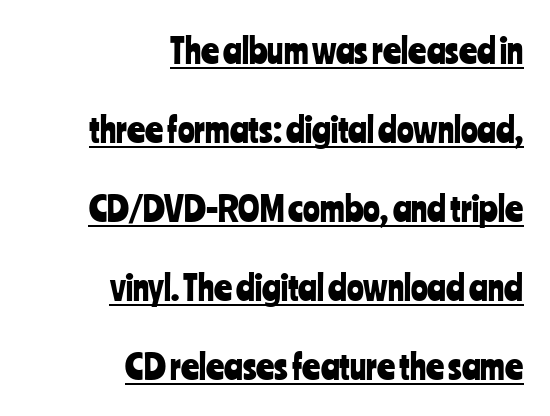
{"serif": "no", "italic": "no", "width": "condensed", "stroke_contrast": "low", "x_height": "medium", "monospaced": "no", "underline": "yes", "align": "right", "line_spacing": "loose", "line_spacing_ratio": 2.26, "letter_spacing": "normal", "letter_spacing_em": 0.0, "glyph_px": 35}
